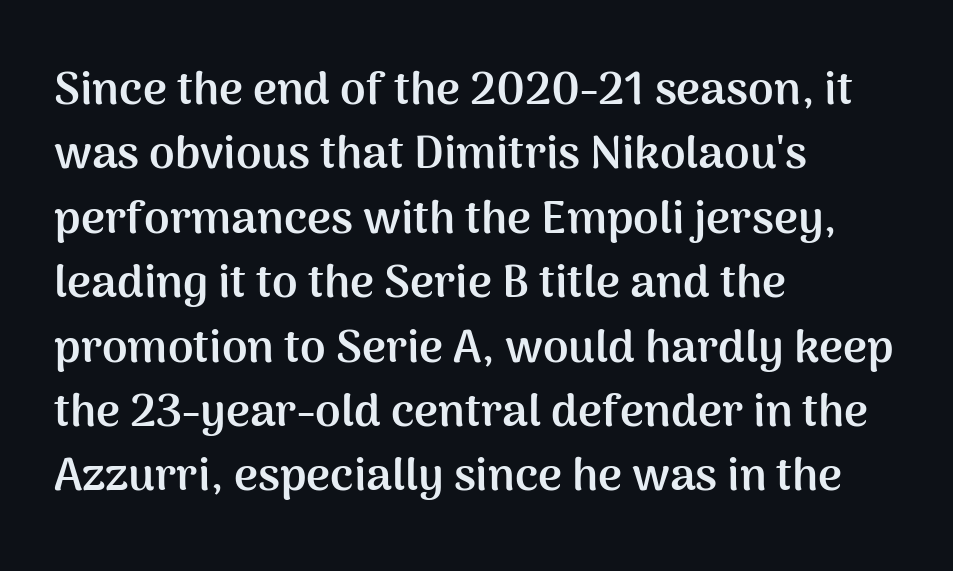
This sample keeps an unexceptional amount of space between lines. Characters follow at the spacing the type designer built in. Descenders hang freely into open space. On the weight axis this lands at bold, roughly 700. Each letter keeps its own natural width here, so spacing adapts to shape.
